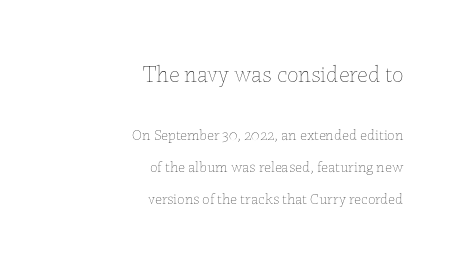
Q: Is the text bold? A: No.
Q: Is the text italic (slanted)? A: No, it is upright.
Q: Is the text underlined? A: No.
Q: How is the paragraph aligned? A: Right-aligned.
Q: Is the spacing between letters normal or unusually wide? A: Normal.
Q: Is the spacing between lines tight, normal or loose? A: Loose.
Q: Which block of text is set in a larger size, the first (top) or the second (bottom)? A: The first (top) one.
